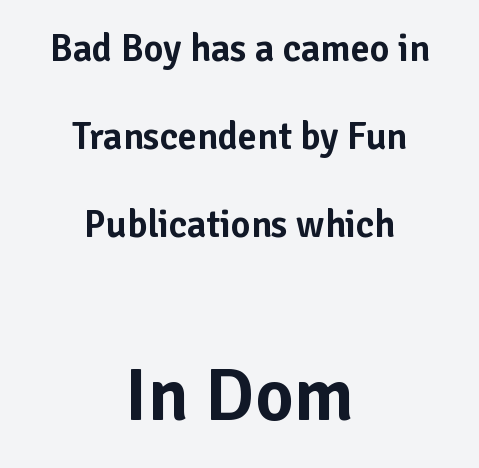
The image shows 75 px sans-serif type, upright; set centered, loose line spacing (2.32x), normal letter spacing, not underlined; the second (bottom) block is 1.97x larger; low stroke contrast and a medium x-height.
